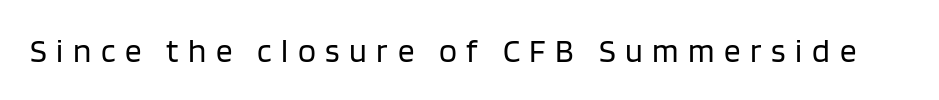
Q: Is the text bold? A: No.
Q: Is the text italic (slanted)? A: No, it is upright.
Q: Is the typeface a serif or a sans-serif typeface? A: Sans-serif.
Q: Is the text underlined? A: No.
Q: Is the spacing between letters normal or unusually wide? A: Unusually wide.
Q: Width (condensed, normal, or wide)? A: Normal.
Q: Stroke contrast? A: Low.
Q: x-height? A: Large.
Q: Monospaced? A: No.
